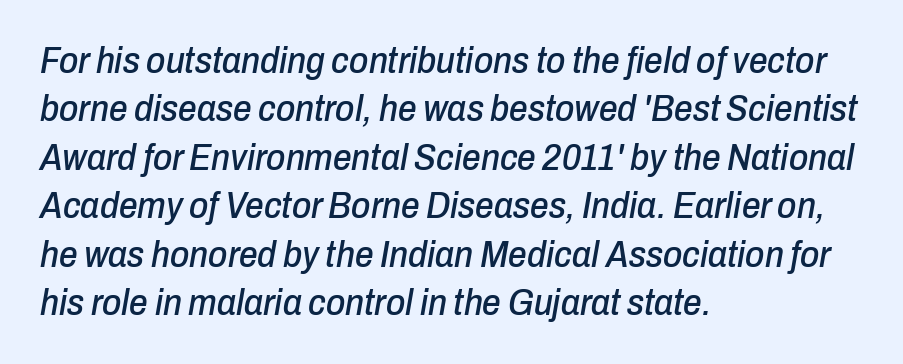
The image shows 37 px condensed type, italic (leaning right); set left-aligned, normal line spacing (1.31x), normal letter spacing, not underlined; low stroke contrast and a medium x-height.
